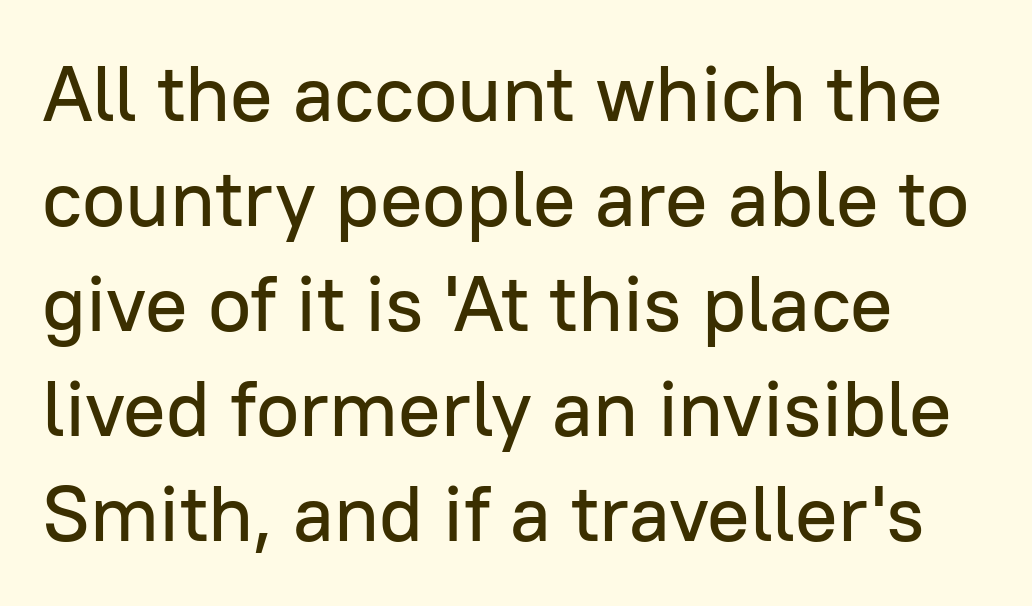
The vertical gap from one line to the next is medium. This is sans-serif lettering, the kind often seen on screens and signage. Here the glyphs are tracked normally, forming tight word shapes. Nope, not italic — everything's standing straight. The rendering uses natural spacing where letterforms have individual widths. Which margin do the lines hug? The left one — the right edge is uneven.
